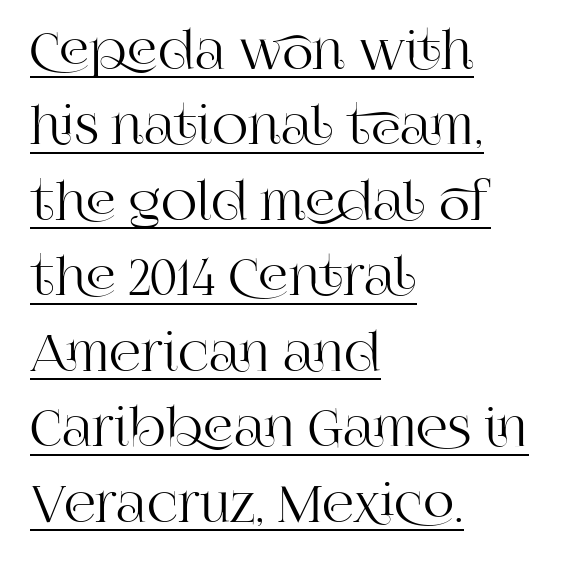
These lines sit exactly where default settings would place them. If you drew a line through each stem, it would be perfectly vertical. The type family on display is of the serif kind. Each line starts at the same left margin while the right side varies.
